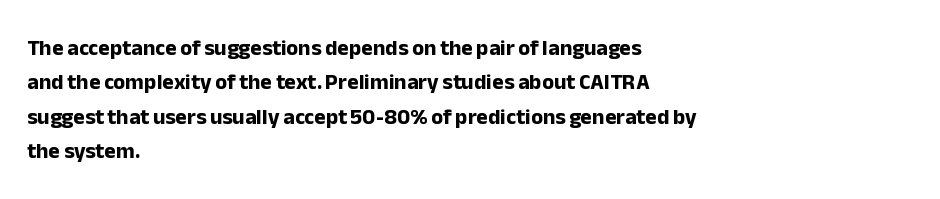
The image shows 22 px bold type, upright; set left-aligned, normal line spacing (1.56x), normal letter spacing, not underlined.
